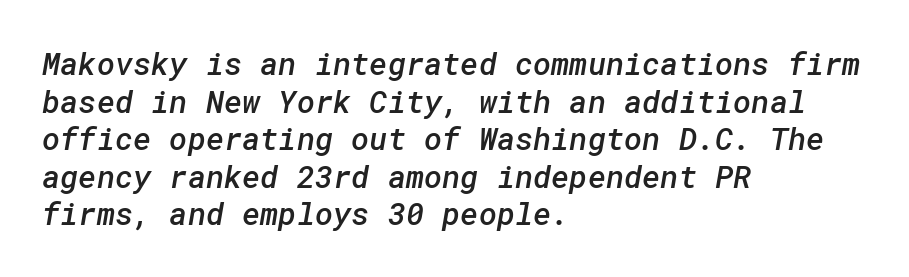
{"serif": "no", "bold": "semi", "weight": "semibold", "width": "normal", "stroke_contrast": "low", "x_height": "medium", "underline": "no", "align": "left", "line_spacing_ratio": 1.21, "letter_spacing": "normal", "letter_spacing_em": 0.0, "glyph_px": 31}
